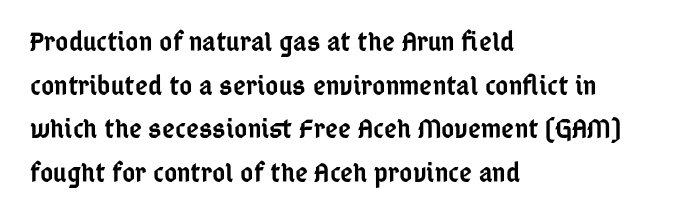
{"serif": "no", "italic": "no", "bold": "semi", "weight": "semibold", "width": "condensed", "stroke_contrast": "low", "x_height": "medium", "monospaced": "no", "underline": "no", "align": "left", "line_spacing": "normal", "line_spacing_ratio": 1.56, "letter_spacing": "normal", "letter_spacing_em": 0.0, "glyph_px": 28}
